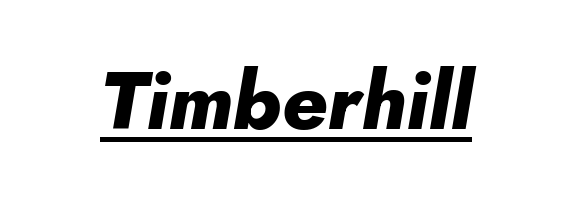
Q: Is the text bold? A: Yes.
Q: Is the text italic (slanted)? A: Yes, it leans right by about 5 degrees.
Q: Is the text underlined? A: Yes.
Q: Is the spacing between letters normal or unusually wide? A: Normal.
Q: Width (condensed, normal, or wide)? A: Normal.
Q: Stroke contrast? A: Low.
Q: x-height? A: Small.
Q: Monospaced? A: No.
